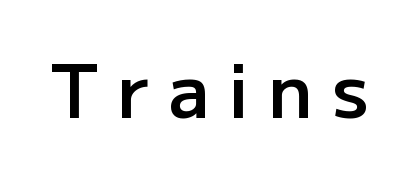
{"serif": "no", "italic": "no", "bold": "semi", "weight": "semibold", "width": "normal", "stroke_contrast": "low", "x_height": "medium", "monospaced": "no", "underline": "no", "letter_spacing": "wide", "letter_spacing_em": 0.26, "glyph_px": 73}
